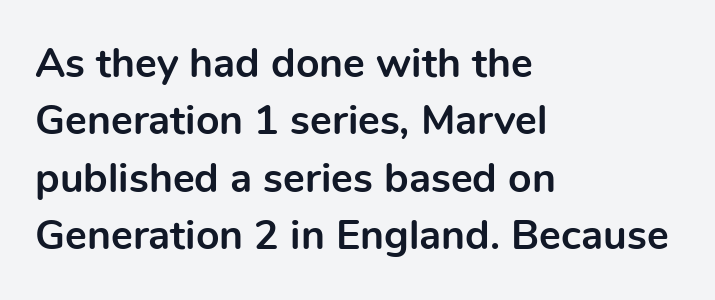
This sample uses plain, unmodified letter spacing. The gap between lines stays unmarked. What's the leading like? Ordinary, nothing unusual. All the whitespace from short lines collects on the right. Looks like regular typesetting: each glyph gets only the width it needs.
